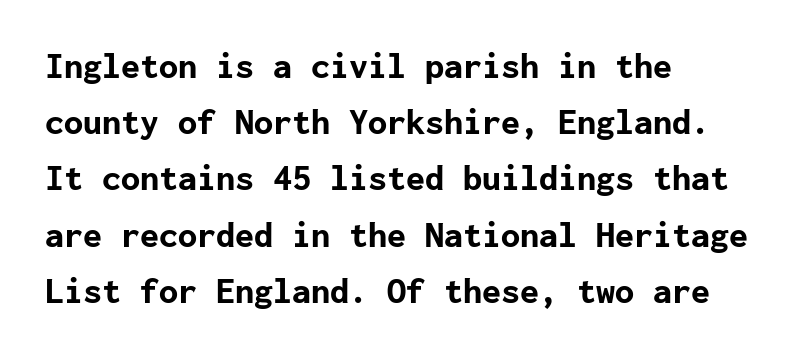
The rendering uses a moderate line-height, typical for paragraphs. The text was rendered using a sans face with plain stroke endings. Reading down the block, your eye returns to a fixed left position each line. Quick note: underline off. Italic: no, the glyphs are upright roman.
